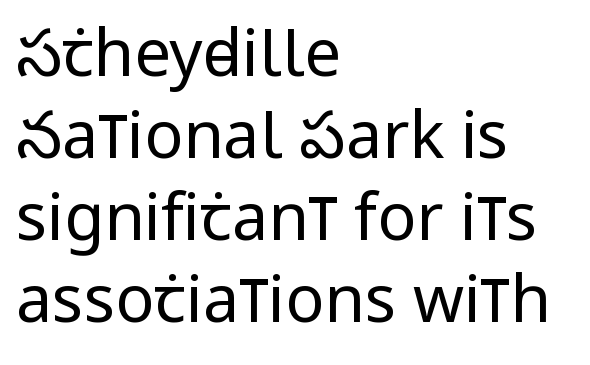
The image shows 65 px regular-weight, condensed sans-serif type, upright; set left-aligned, normal line spacing (1.26x), normal letter spacing, not underlined; low stroke contrast and a large x-height.
